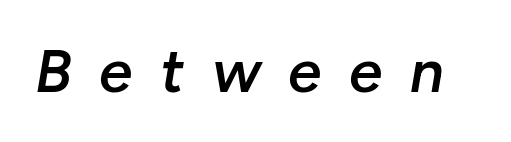
Q: Is the text bold? A: Semi-bold.
Q: Is the text italic (slanted)? A: Yes, it leans right by about 10 degrees.
Q: Is the text underlined? A: No.
Q: Is the spacing between letters normal or unusually wide? A: Unusually wide.
Q: Width (condensed, normal, or wide)? A: Normal.
Q: Stroke contrast? A: Low.
Q: x-height? A: Medium.
Q: Monospaced? A: No.
